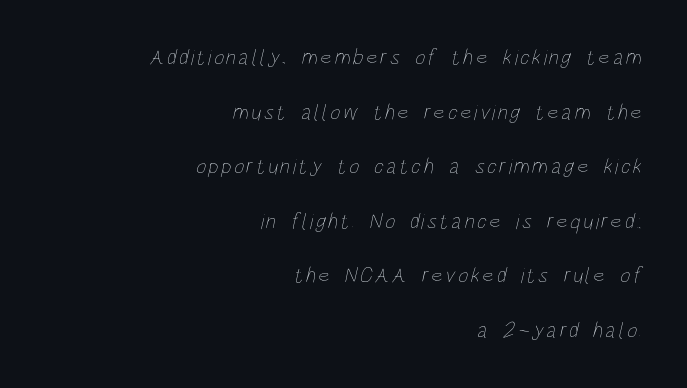
The image shows 22 px text type; set right-aligned, loose line spacing (2.48x), not underlined.
